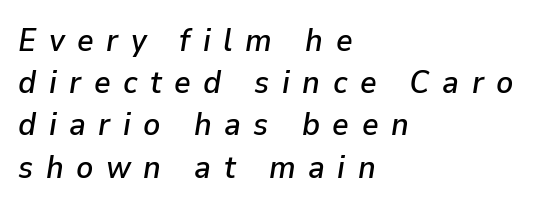
The image shows 32 px text type, italic (leaning right); set left-aligned, normal line spacing (1.32x), unusually wide letter spacing (+0.39 em), not underlined; low stroke contrast and a medium x-height.
